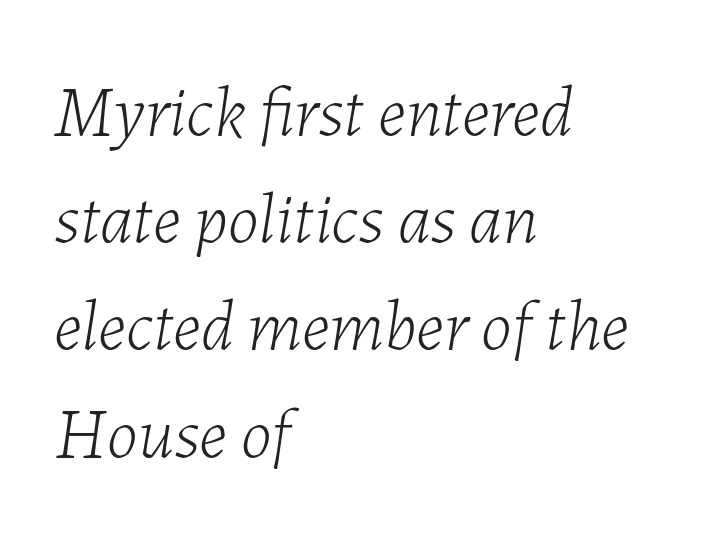
The image shows 71 px light type, italic (leaning right); set left-aligned, normal line spacing (1.51x), normal letter spacing, not underlined; low stroke contrast and a medium x-height.
